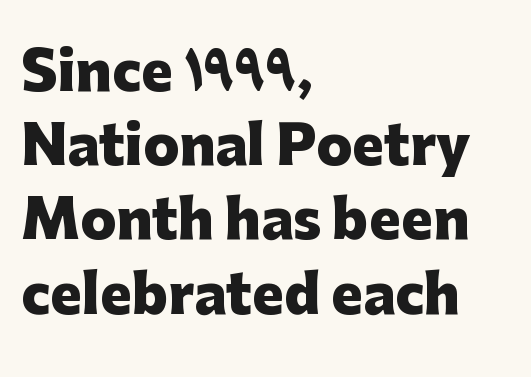
The image shows 53 px heavy sans-serif type, upright; set left-aligned, normal line spacing (1.4x), normal letter spacing, not underlined; low stroke contrast and a medium x-height.
